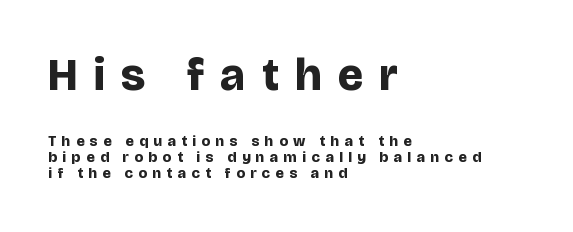
Q: Is the text bold? A: Yes.
Q: Is the text italic (slanted)? A: No, it is upright.
Q: Is the typeface a serif or a sans-serif typeface? A: Sans-serif.
Q: Is the text underlined? A: No.
Q: How is the paragraph aligned? A: Left-aligned.
Q: Is the spacing between letters normal or unusually wide? A: Unusually wide.
Q: Is the spacing between lines tight, normal or loose? A: Tight.
Q: Which block of text is set in a larger size, the first (top) or the second (bottom)? A: The first (top) one.
Q: Width (condensed, normal, or wide)? A: Normal.
Q: Stroke contrast? A: Low.
Q: x-height? A: Large.
Q: Monospaced? A: No.
